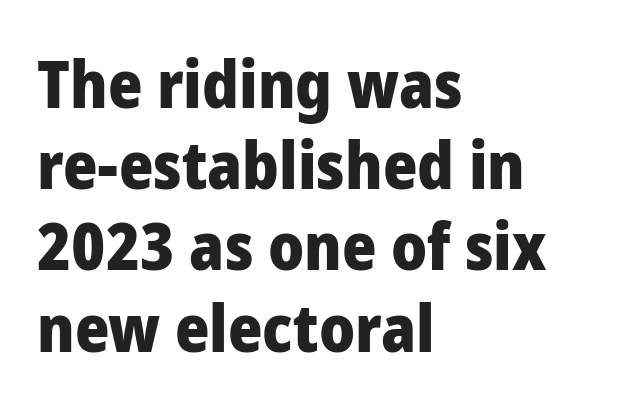
The image shows 66 px heavy sans-serif type, upright; set left-aligned, line spacing 1.23x, normal letter spacing, not underlined; low stroke contrast and a medium x-height.
